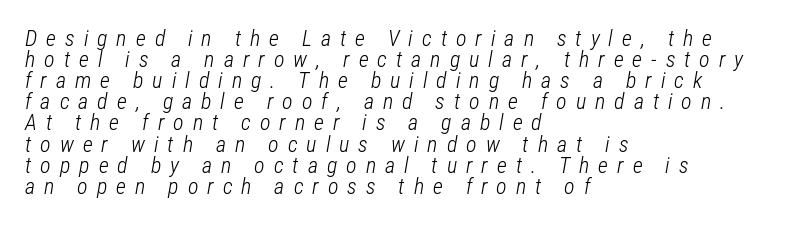
{"italic": "yes", "lean": "right", "slant_degrees": 12, "bold": "no", "underline": "no", "align": "left", "line_spacing": "tight", "line_spacing_ratio": 0.96, "letter_spacing": "wide", "letter_spacing_em": 0.41, "glyph_px": 22}
